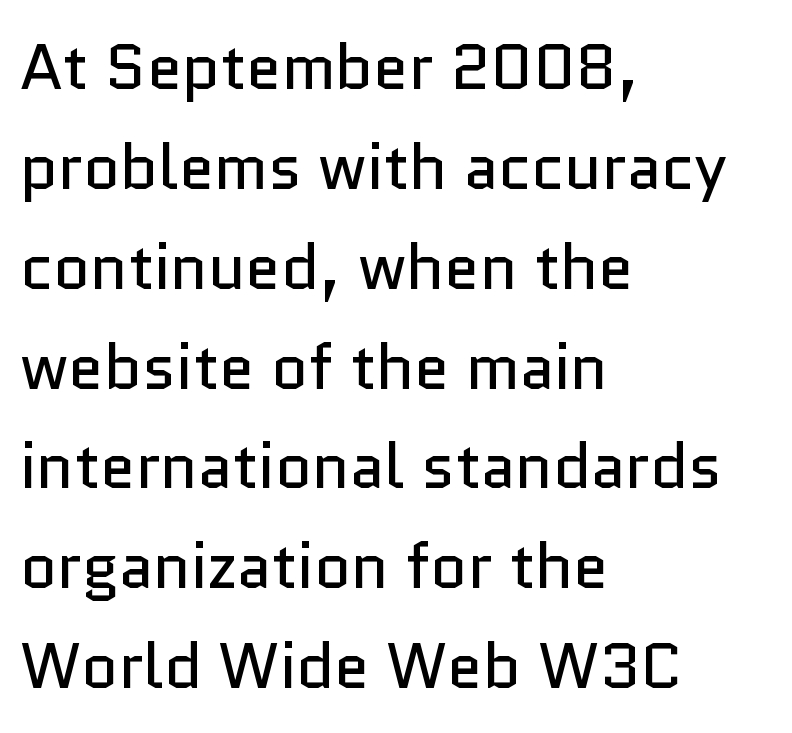
The image shows 64 px regular-weight sans-serif type, upright; set left-aligned, normal line spacing (1.56x), normal letter spacing, not underlined; low stroke contrast and a medium x-height.
